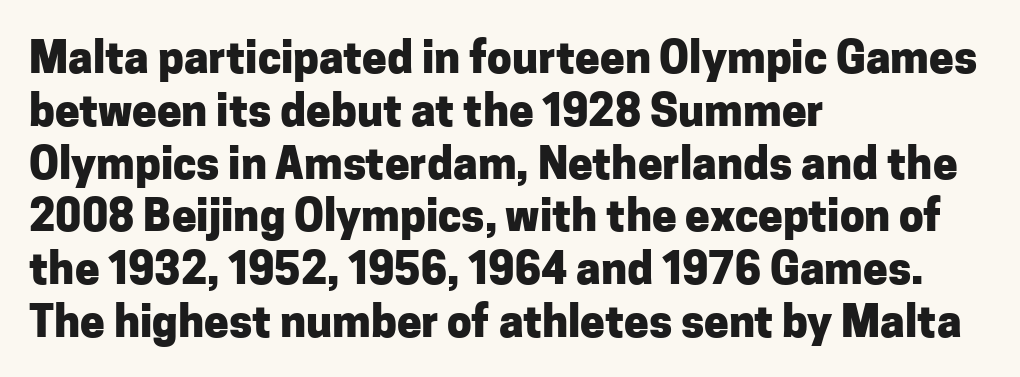
{"serif": "no", "italic": "no", "bold": "yes", "weight": "heavy", "width": "normal", "stroke_contrast": "low", "x_height": "medium", "monospaced": "no", "underline": "no", "align": "left", "line_spacing_ratio": 1.2, "letter_spacing": "normal", "letter_spacing_em": 0.0, "glyph_px": 44}
